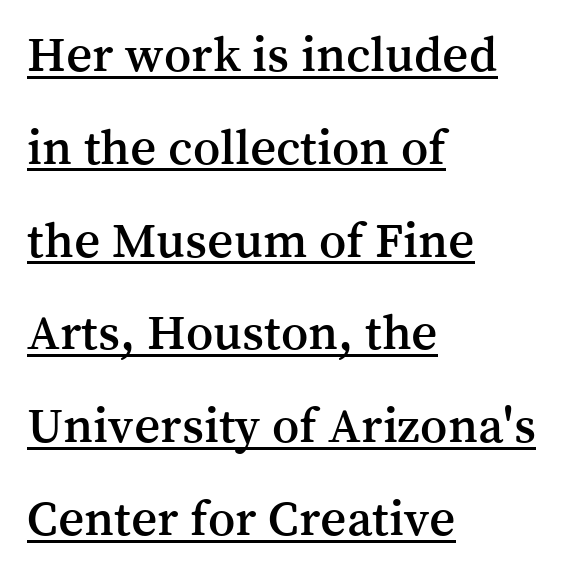
The passage shown is underscored from start to finish. The rendering keeps characters at their native spacing. The letters carry serifs — small finishing strokes at the ends of their stems. These lines were composed using upright roman letters. Here the designer chose a conventional face with non-uniform glyph widths. A classic flush-left, rag-right setting is used for this passage.
